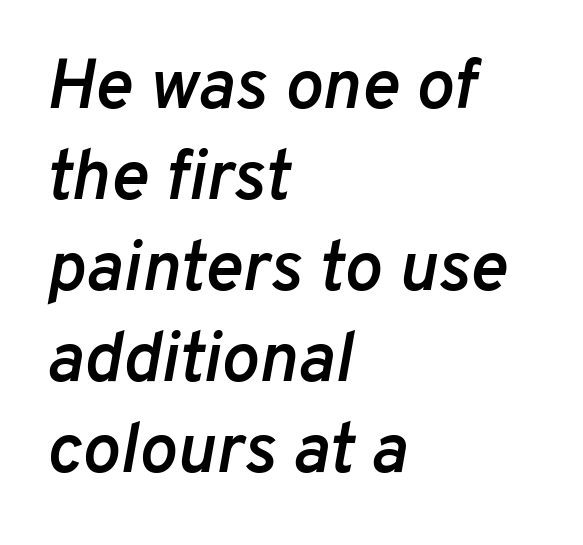
Q: Is the text bold? A: Semi-bold.
Q: Is the text italic (slanted)? A: Yes, it leans right by about 10 degrees.
Q: Is the text underlined? A: No.
Q: How is the paragraph aligned? A: Left-aligned.
Q: Is the spacing between letters normal or unusually wide? A: Normal.
Q: Is the spacing between lines tight, normal or loose? A: Normal.
Q: Width (condensed, normal, or wide)? A: Normal.
Q: Stroke contrast? A: Low.
Q: x-height? A: Medium.
Q: Monospaced? A: No.
